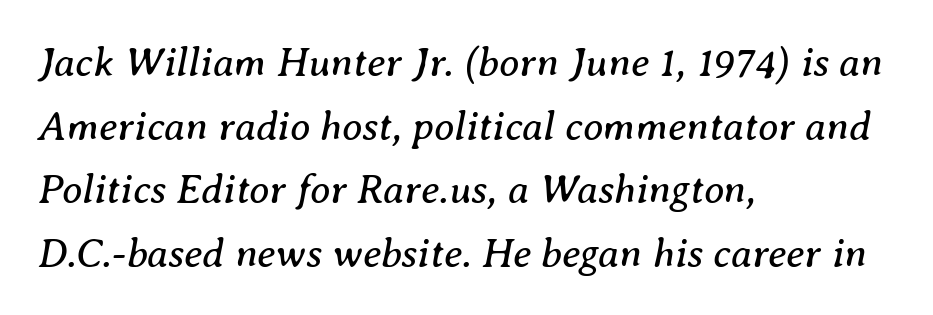
Think of a printed novel: that variable character pitch is what you see here. There is no visible air inserted between adjacent glyphs. This rendering features lettering with no underline. Letterform terminals end in serifs throughout the passage. A typesetter would call this leading conventional body-copy spacing. The text block is weighted toward the left margin, trailing off unevenly rightward.
